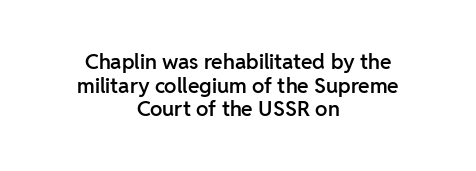
Q: Is the text bold? A: Semi-bold.
Q: Is the text italic (slanted)? A: No, it is upright.
Q: Is the text underlined? A: No.
Q: How is the paragraph aligned? A: Centered.
Q: Is the spacing between letters normal or unusually wide? A: Normal.
Q: Is the spacing between lines tight, normal or loose? A: Tight.
